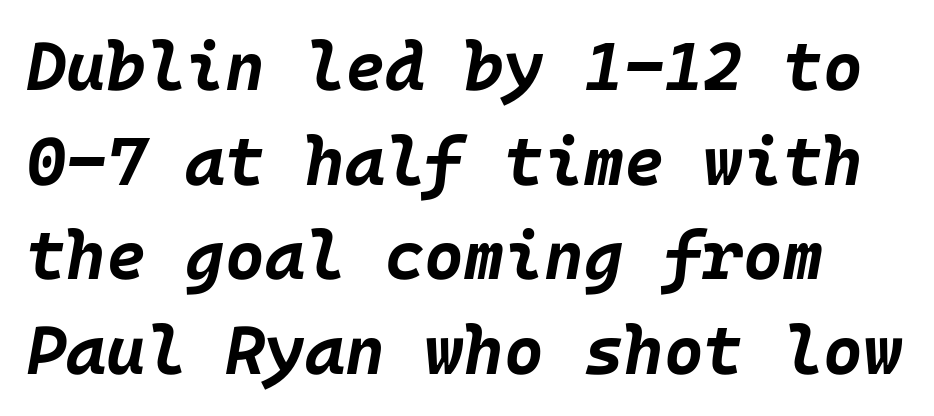
{"italic": "yes", "lean": "right", "slant_degrees": 10, "bold": "yes", "weight": "bold", "width": "normal", "stroke_contrast": "low", "x_height": "large", "underline": "no", "line_spacing": "normal", "line_spacing_ratio": 1.39, "letter_spacing": "normal", "letter_spacing_em": 0.0, "glyph_px": 68}
